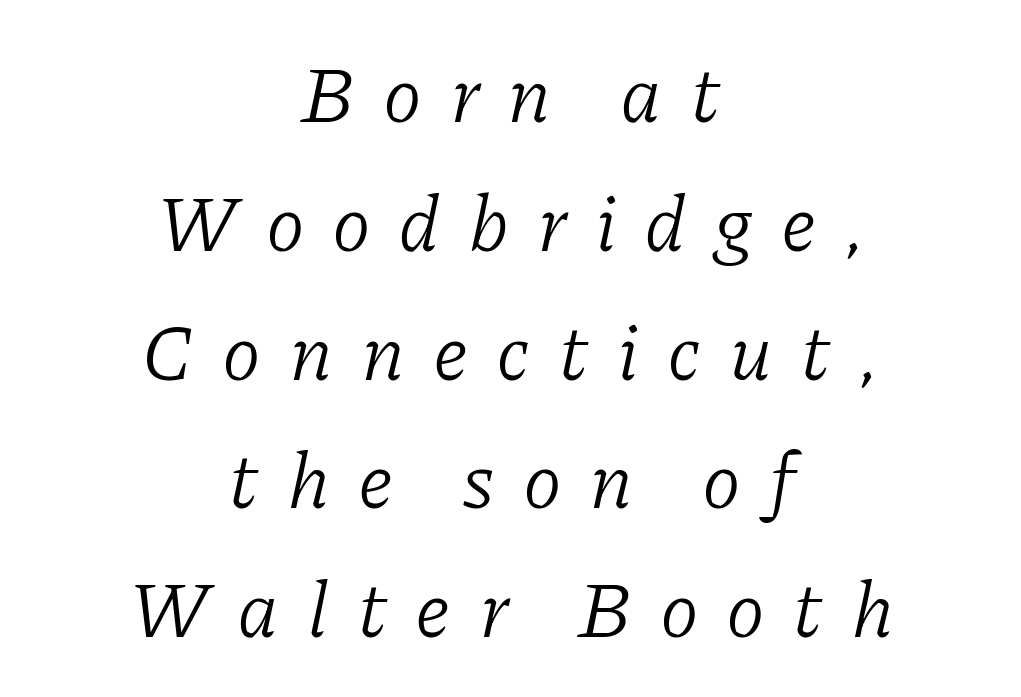
Q: Is the text bold? A: No.
Q: Is the text italic (slanted)? A: Yes, it leans right by about 11 degrees.
Q: Is the typeface a serif or a sans-serif typeface? A: Serif.
Q: Is the text underlined? A: No.
Q: How is the paragraph aligned? A: Centered.
Q: Is the spacing between letters normal or unusually wide? A: Unusually wide.
Q: Is the spacing between lines tight, normal or loose? A: Normal.
Q: Width (condensed, normal, or wide)? A: Normal.
Q: Stroke contrast? A: Low.
Q: x-height? A: Medium.
Q: Monospaced? A: No.
